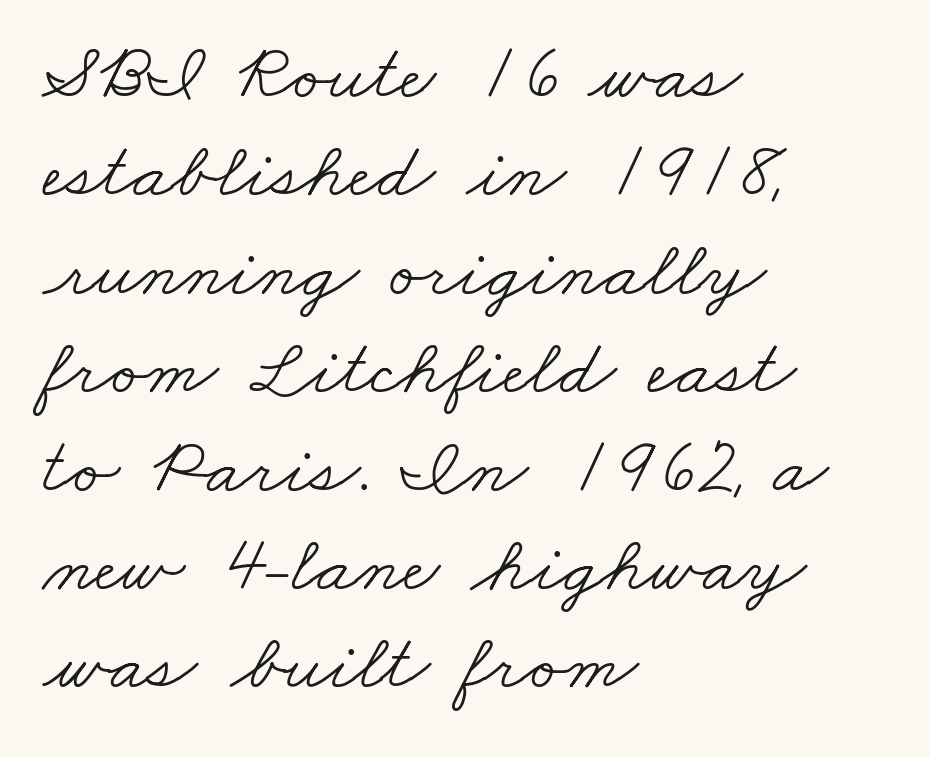
Nothing unusual about the tracking: characters are spaced as the font intends. Letters have the restrained weight of plain body copy at most. This is serif lettering, the kind often seen in printed books. A clean baseline with only descenders dipping below it.
